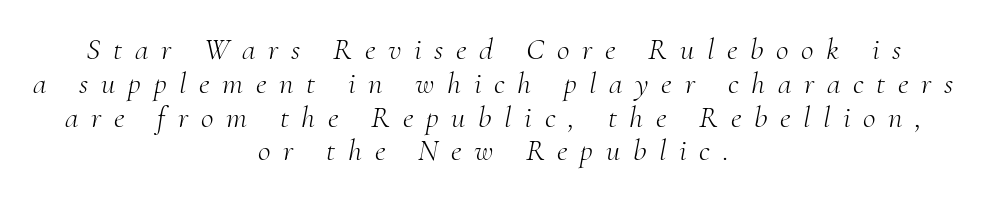
{"serif": "yes", "italic": "yes", "lean": "right", "slant_degrees": 10, "bold": "no", "weight": "light", "width": "normal", "stroke_contrast": "medium", "x_height": "small", "monospaced": "no", "underline": "no", "align": "center", "line_spacing": "tight", "line_spacing_ratio": 1.09, "letter_spacing": "wide", "letter_spacing_em": 0.41, "glyph_px": 31}
